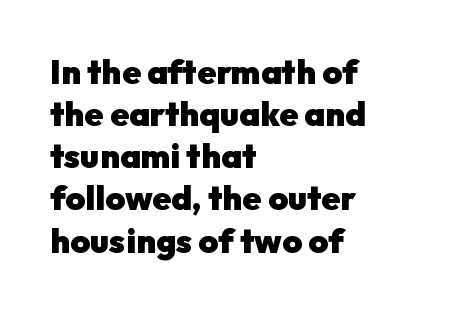
The sample has been set heavy, in full bold. There is no visible air inserted between adjacent glyphs. The rendering uses natural spacing where letterforms have individual widths. Are there feet on the stems? There aren't — it's a sans.
